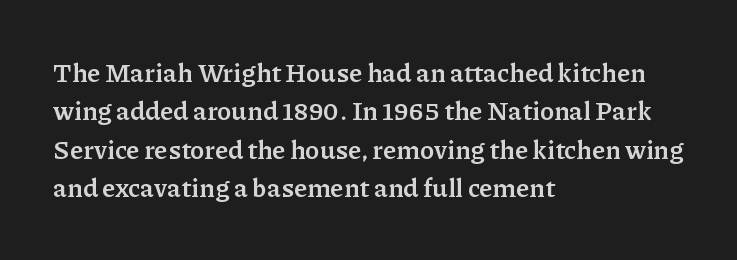
{"italic": "no", "bold": "yes", "underline": "no", "align": "left", "line_spacing": "normal", "line_spacing_ratio": 1.48, "letter_spacing": "normal", "letter_spacing_em": 0.0, "glyph_px": 26}
